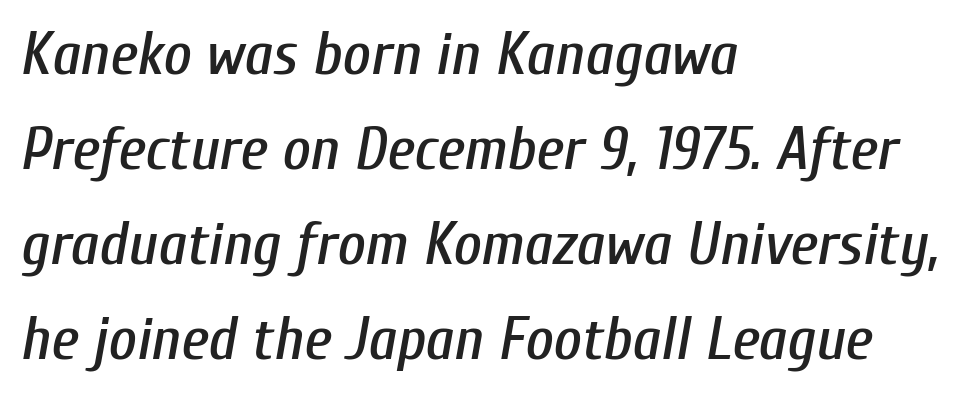
The image shows 61 px condensed type, italic (leaning right); set left-aligned, normal line spacing (1.56x), normal letter spacing, not underlined; low stroke contrast and a medium x-height.
